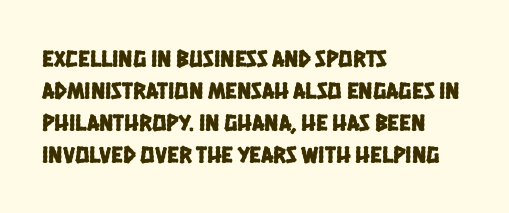
Q: Is the text underlined? A: No.
Q: How is the paragraph aligned? A: Left-aligned.
Q: Is the spacing between letters normal or unusually wide? A: Normal.
Q: Is the spacing between lines tight, normal or loose? A: Normal.
